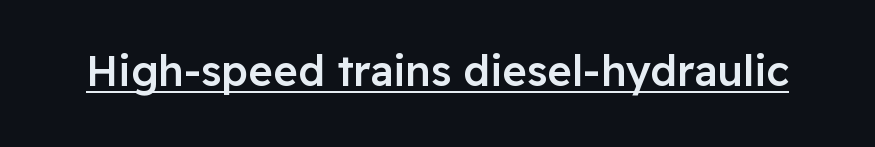
Q: Is the text bold? A: Semi-bold.
Q: Is the text italic (slanted)? A: No, it is upright.
Q: Is the typeface a serif or a sans-serif typeface? A: Sans-serif.
Q: Is the text underlined? A: Yes.
Q: Is the spacing between letters normal or unusually wide? A: Normal.
Q: Width (condensed, normal, or wide)? A: Normal.
Q: Stroke contrast? A: Low.
Q: x-height? A: Medium.
Q: Monospaced? A: No.
